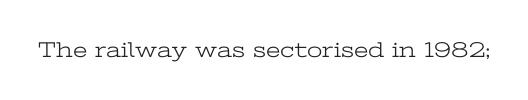
The space directly below the letters is spotless. Quick note: not italic, upright. The line texture is even and compact thanks to regular tracking. These glyphs show unthickened strokes, regular width or finer.
